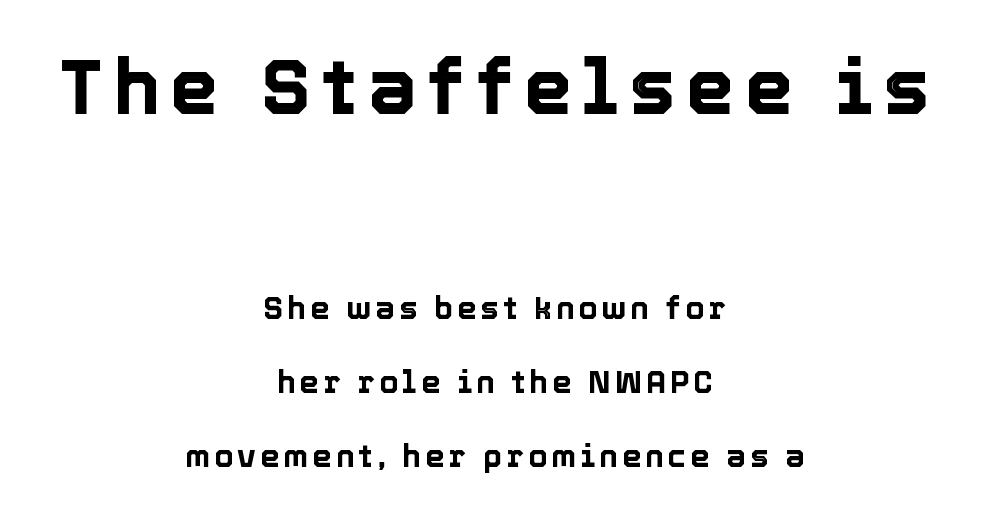
Q: Is the text italic (slanted)? A: No, it is upright.
Q: Is the text underlined? A: No.
Q: How is the paragraph aligned? A: Centered.
Q: Is the spacing between lines tight, normal or loose? A: Loose.
Q: Which block of text is set in a larger size, the first (top) or the second (bottom)? A: The first (top) one.
Q: Width (condensed, normal, or wide)? A: Normal.
Q: x-height? A: Medium.
Q: Monospaced? A: No.
